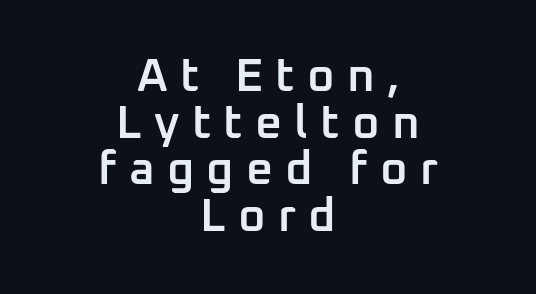
{"serif": "no", "italic": "no", "bold": "semi", "weight": "semibold", "width": "normal", "stroke_contrast": "low", "x_height": "medium", "monospaced": "no", "underline": "no", "align": "center", "line_spacing": "tight", "line_spacing_ratio": 0.99, "letter_spacing": "wide", "letter_spacing_em": 0.26, "glyph_px": 47}
